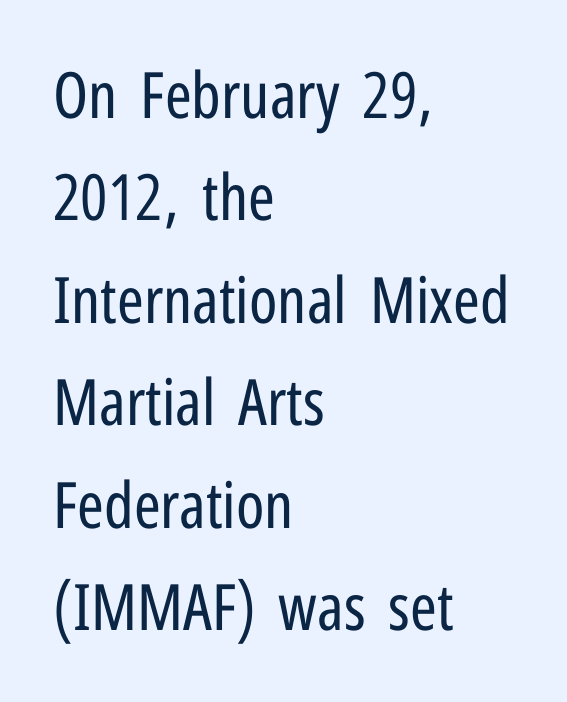
Nothing heavy about these letters — not bold at all. Visually the block forms a straight wall on the left and a jagged coastline on the right. The string is rendered with underlining switched off. Is this a fixed-width face? No — the glyphs have proportional, varying widths. You could call the tracking neutral — neither tight nor loose.
